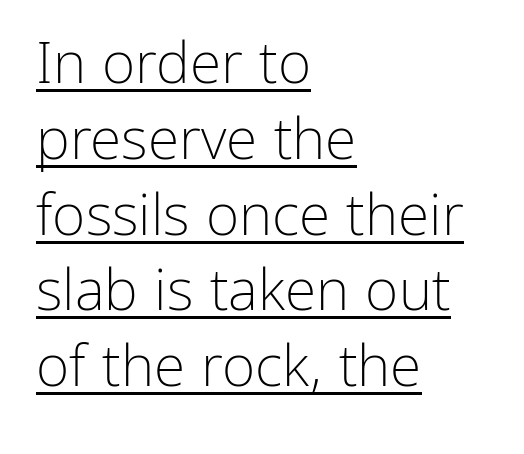
You can tell from the bare stems that sans-serif type was used. Which margin do the lines hug? The left one — the right edge is uneven. Notice how descenders clear the ascenders below comfortably — that's standard leading. The typography opts for an upright posture over an oblique one. The letters sit at their default tracking, neither squeezed nor spread.
